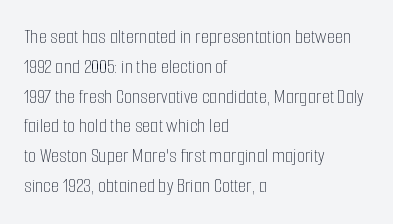
Quick note: interline space is typical. Nothing unusual about the tracking: characters are spaced as the font intends. Unmarked baselines from the first word to the last. No italicization has been applied; the sample stays upright.
